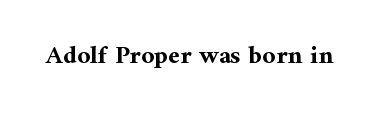
Q: Is the text bold? A: Yes.
Q: Is the text italic (slanted)? A: No, it is upright.
Q: Is the text underlined? A: No.
Q: Is the spacing between letters normal or unusually wide? A: Normal.
